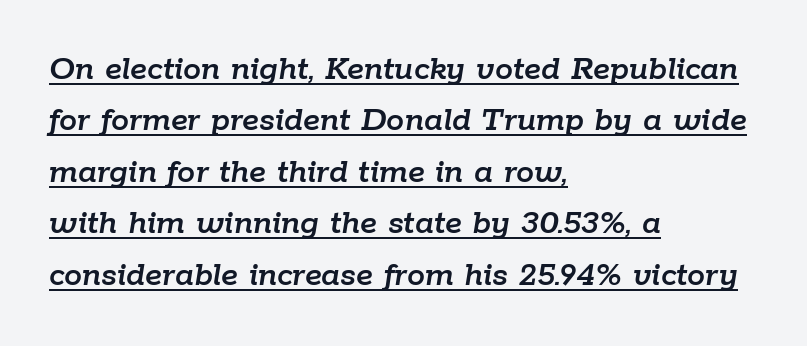
The passage shown has conventional tracking throughout. These lines are set flush left with a ragged right edge. Regular leading. Spacing verdict: proportional, widths tailored to each character. Emphasis is given by a line drawn under the lettering.
